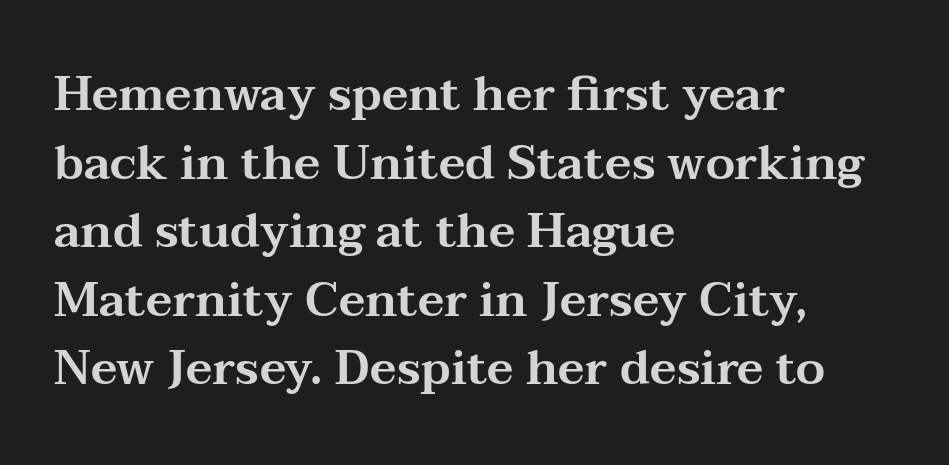
Q: Is the text italic (slanted)? A: No, it is upright.
Q: Is the typeface a serif or a sans-serif typeface? A: Serif.
Q: Is the text underlined? A: No.
Q: How is the paragraph aligned? A: Left-aligned.
Q: Is the spacing between letters normal or unusually wide? A: Normal.
Q: Is the spacing between lines tight, normal or loose? A: Normal.
Q: Width (condensed, normal, or wide)? A: Wide.
Q: Stroke contrast? A: Medium.
Q: x-height? A: Medium.
Q: Monospaced? A: No.
